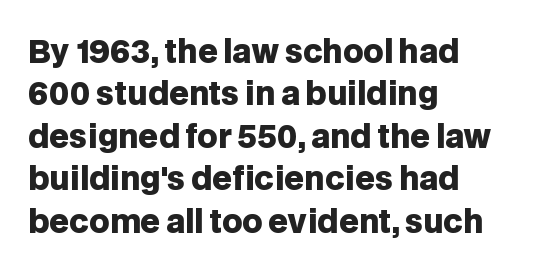
{"serif": "no", "italic": "no", "bold": "yes", "weight": "heavy", "width": "normal", "stroke_contrast": "low", "x_height": "large", "monospaced": "no", "underline": "no", "align": "left", "line_spacing": "normal", "line_spacing_ratio": 1.37, "letter_spacing": "normal", "letter_spacing_em": 0.0, "glyph_px": 31}
